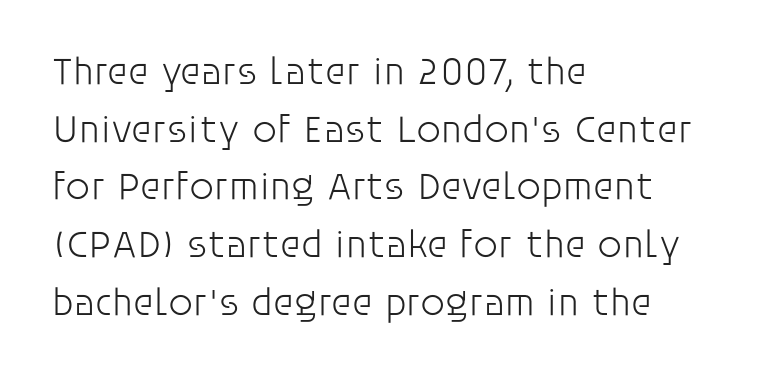
The image shows 39 px light sans-serif type, upright; set left-aligned, normal line spacing (1.48x), normal letter spacing, not underlined; low stroke contrast and a large x-height.
